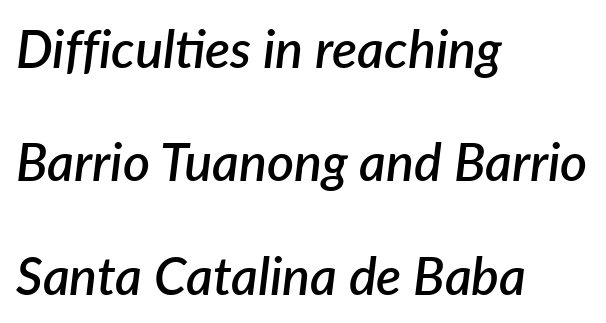
The image shows 52 px semibold type, italic (leaning right); set left-aligned, loose line spacing (2.18x), normal letter spacing, not underlined; low stroke contrast and a medium x-height.
